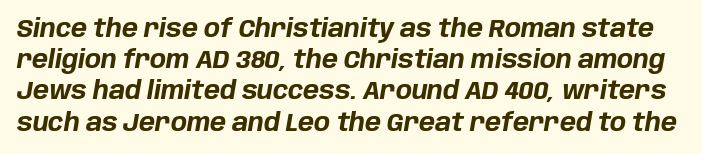
{"italic": "yes", "lean": "right", "slant_degrees": 10, "bold": "yes", "underline": "no", "line_spacing": "normal", "line_spacing_ratio": 1.3, "letter_spacing": "normal", "letter_spacing_em": 0.0, "glyph_px": 24}
